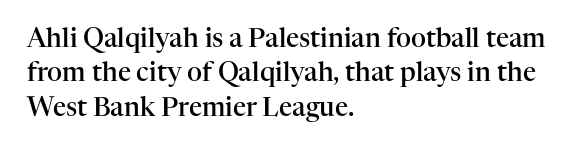
The image shows 26 px text type, upright; set left-aligned, normal line spacing (1.32x), normal letter spacing, not underlined.
